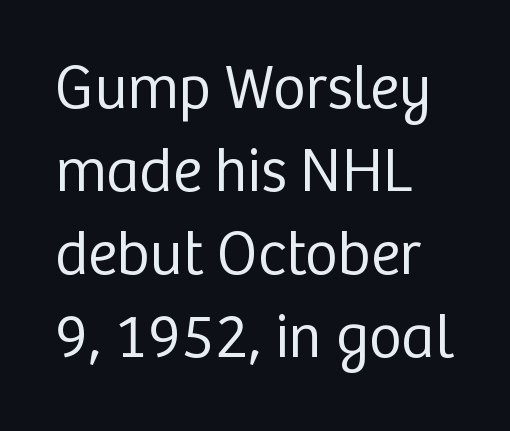
{"serif": "no", "italic": "no", "bold": "no", "weight": "regular", "width": "normal", "stroke_contrast": "low", "x_height": "medium", "monospaced": "no", "underline": "no", "align": "left", "line_spacing": "normal", "line_spacing_ratio": 1.34, "letter_spacing": "normal", "letter_spacing_em": 0.0, "glyph_px": 62}
